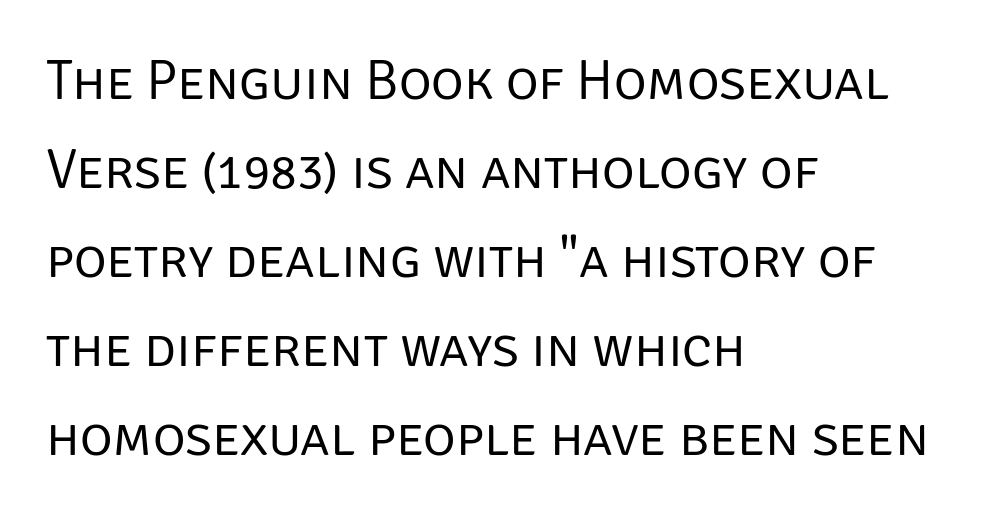
Bold? No — there's no thickening of the strokes. I'd call this a sans setting — the letters go barefoot. Words appear dense and cohesive because spacing is normal. A clean baseline with only descenders dipping below it. Spacing verdict: proportional, widths tailored to each character. A typesetter would mark this as roman, not italic.
